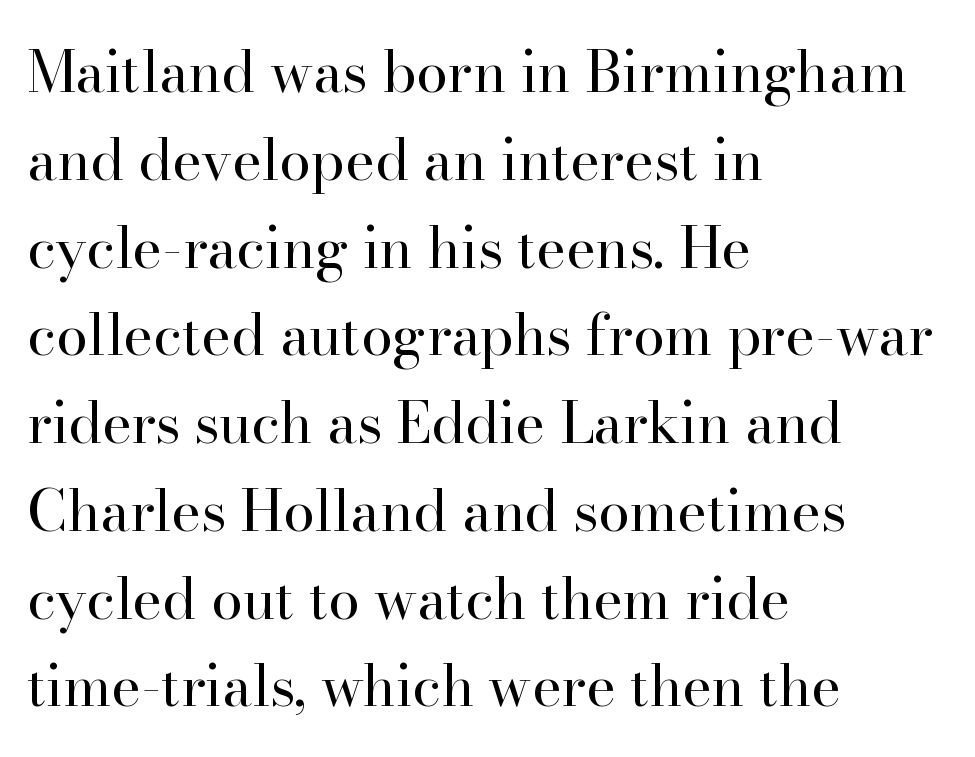
Q: Is the text bold? A: No.
Q: Is the text italic (slanted)? A: No, it is upright.
Q: Is the typeface a serif or a sans-serif typeface? A: Serif.
Q: Is the text underlined? A: No.
Q: How is the paragraph aligned? A: Left-aligned.
Q: Is the spacing between letters normal or unusually wide? A: Normal.
Q: Is the spacing between lines tight, normal or loose? A: Normal.
Q: Width (condensed, normal, or wide)? A: Normal.
Q: Stroke contrast? A: High.
Q: x-height? A: Small.
Q: Monospaced? A: No.
